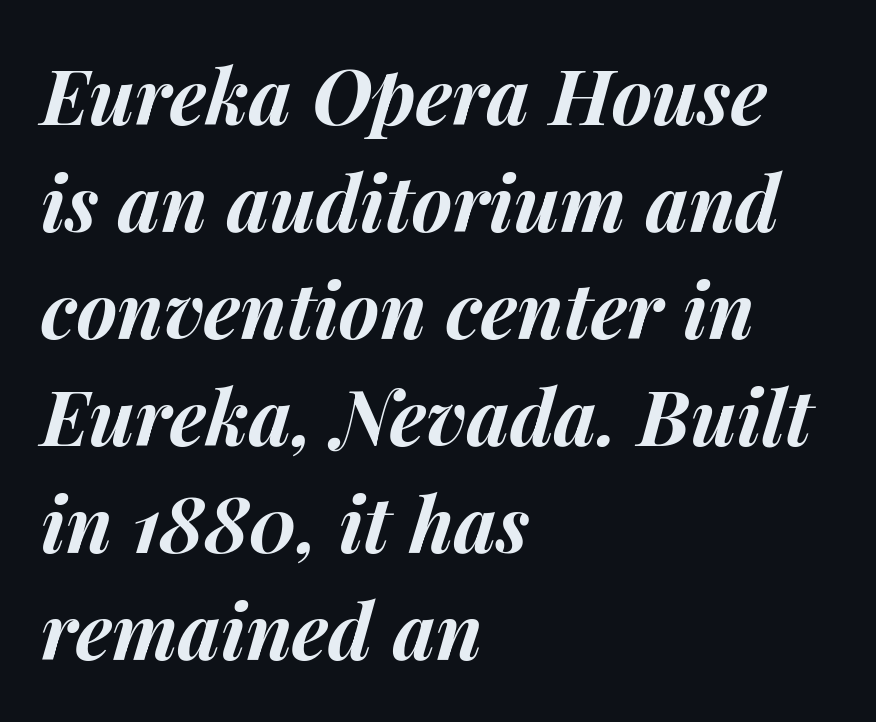
The image shows 77 px bold type, italic (leaning right); set left-aligned, normal line spacing (1.39x), normal letter spacing, not underlined; medium stroke contrast and a medium x-height.
